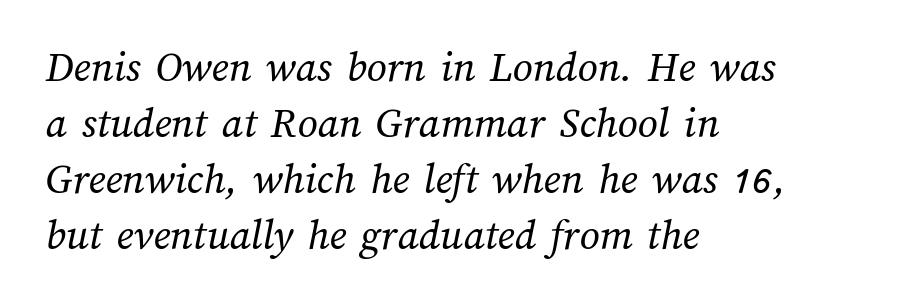
The image shows 44 px regular-weight type; set left-aligned, normal line spacing (1.27x), normal letter spacing, not underlined; medium stroke contrast and a medium x-height.
